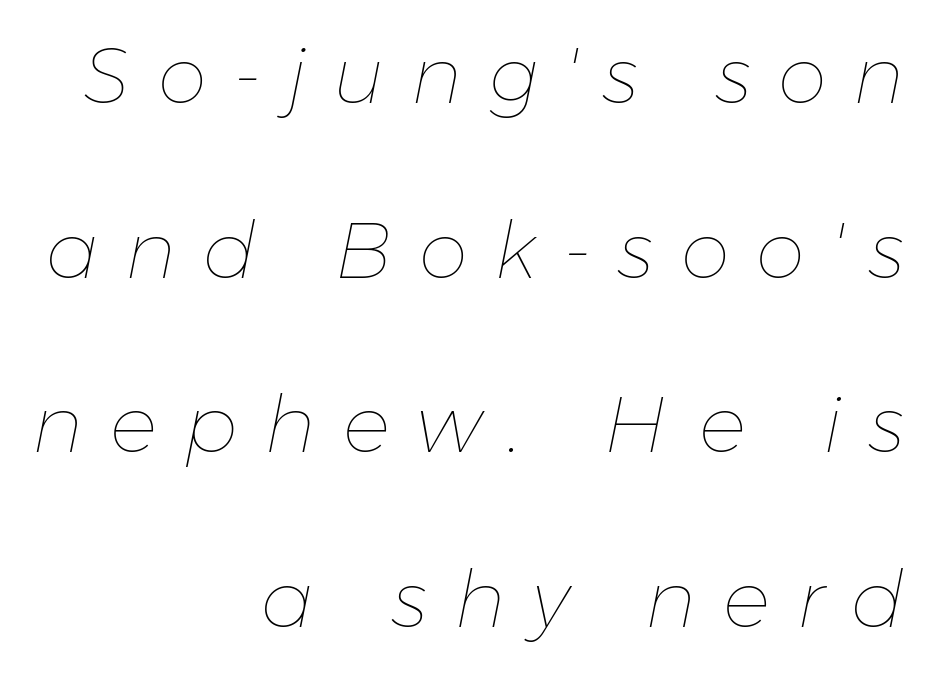
{"italic": "yes", "lean": "right", "slant_degrees": 11, "bold": "no", "weight": "thin", "width": "normal", "stroke_contrast": "low", "x_height": "medium", "monospaced": "no", "underline": "no", "align": "right", "line_spacing": "loose", "line_spacing_ratio": 2.21, "letter_spacing": "wide", "letter_spacing_em": 0.34, "glyph_px": 79}
